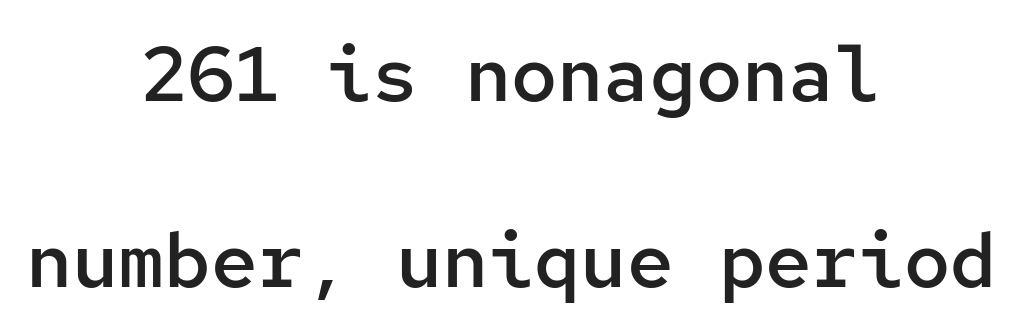
The image shows 77 px semibold sans-serif type, upright, monospaced; set centered, loose line spacing (2.41x), normal letter spacing, not underlined; low stroke contrast and a medium x-height.
